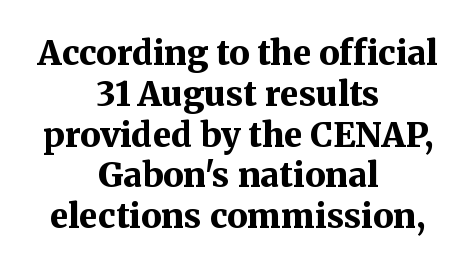
{"serif": "yes", "italic": "no", "bold": "yes", "weight": "bold", "width": "normal", "stroke_contrast": "medium", "x_height": "medium", "monospaced": "no", "underline": "no", "align": "center", "line_spacing_ratio": 1.2, "letter_spacing": "normal", "letter_spacing_em": 0.0, "glyph_px": 34}
